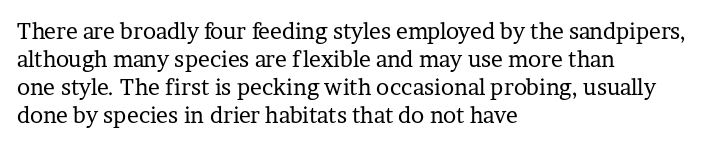
Normally led — the rows are evenly, conventionally spaced. Underlining? Definitely not there. The axis of the letterforms is exactly vertical. The passage is arranged the way most books set body copy — flush left. Default kerning and tracking; the words read as compact shapes.
